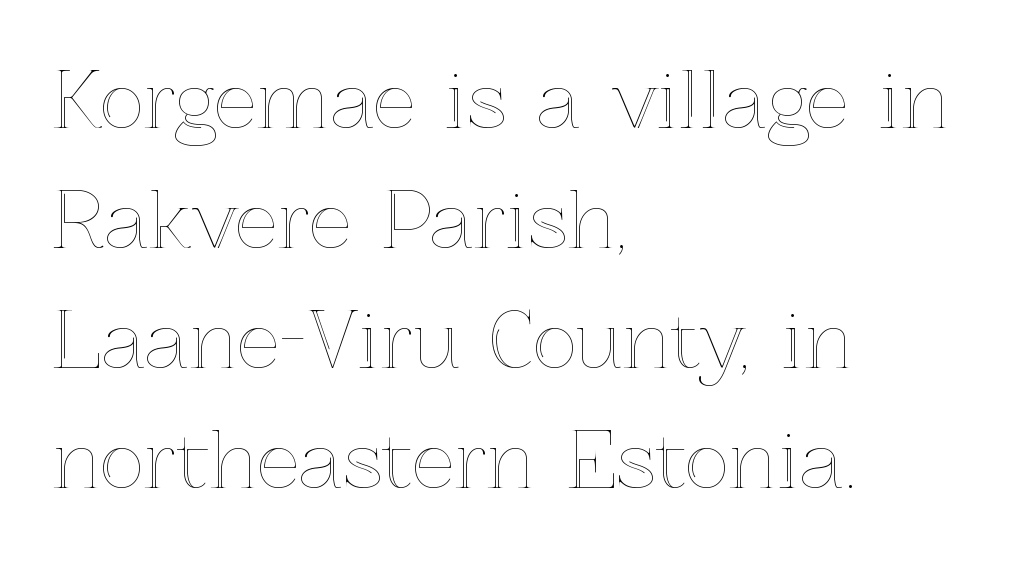
Q: Is the text italic (slanted)? A: No, it is upright.
Q: Is the text underlined? A: No.
Q: How is the paragraph aligned? A: Left-aligned.
Q: Is the spacing between letters normal or unusually wide? A: Normal.
Q: Is the spacing between lines tight, normal or loose? A: Normal.
Q: Width (condensed, normal, or wide)? A: Normal.
Q: x-height? A: Medium.
Q: Monospaced? A: No.
